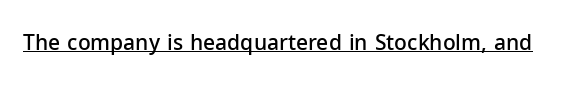
The image shows 21 px text type, upright; set normal letter spacing, underlined.
